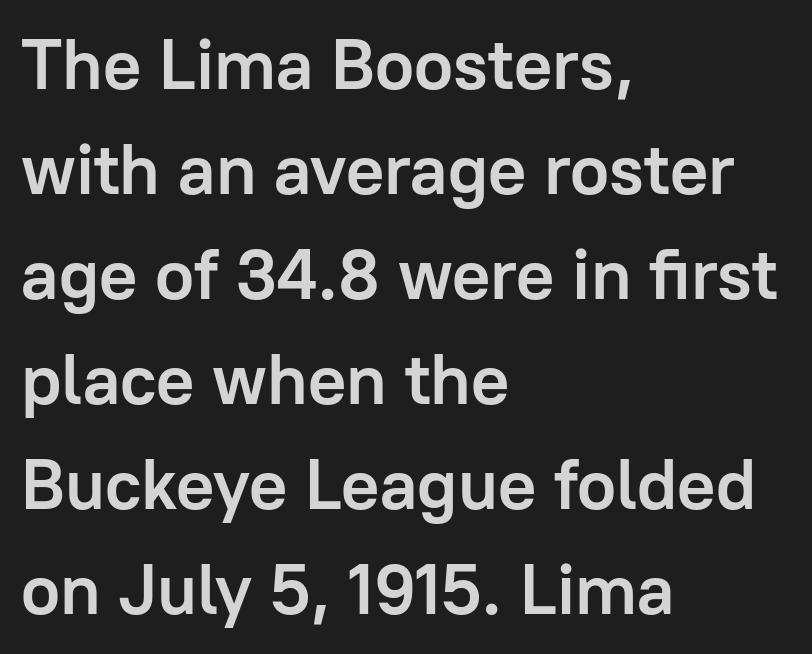
Rule under the text: the space is simply empty. A student would call this left alignment; a typographer would say flush left, rag right. In terms of letterspacing, this is plain default setting. The lettering stays uniformly vertical, giving the passage a roman look. A typesetter would label this face a sans. Character widths vary here, with narrow letters taking less room than wide ones.
